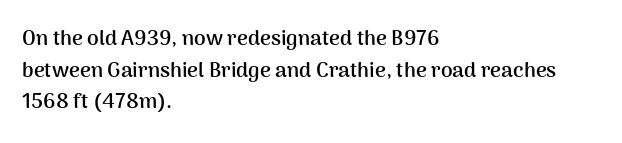
This is roman type, the default non-slanted kind. Observe the ordinary spacing: letters are neighbours, not strangers. The space between consecutive lines is moderate. Leftover space on each line is placed entirely after the last word. The string is rendered with underlining switched off. What weight is shown? A full bold with thick strokes.
